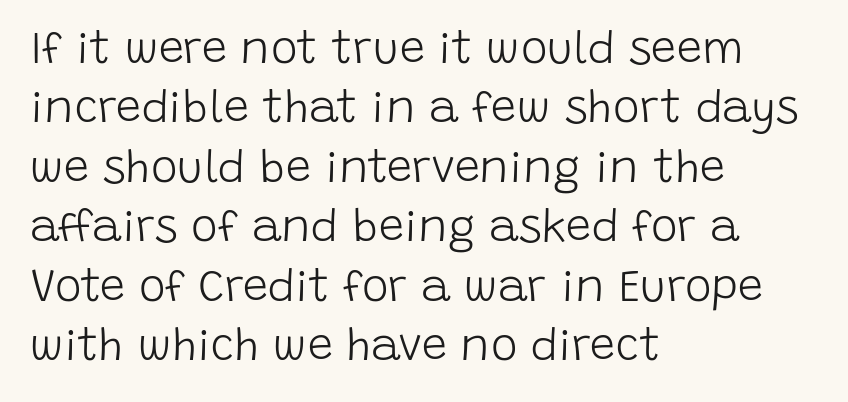
{"serif": "no", "italic": "no", "bold": "no", "weight": "light", "width": "normal", "stroke_contrast": "low", "x_height": "large", "monospaced": "no", "underline": "no", "align": "left", "line_spacing": "normal", "line_spacing_ratio": 1.32, "letter_spacing": "normal", "letter_spacing_em": 0.0, "glyph_px": 45}
